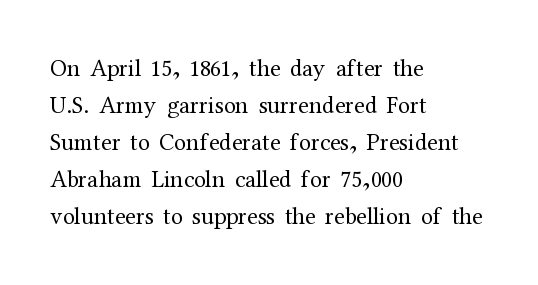
The image shows 24 px text type, upright; set left-aligned, normal line spacing (1.54x), normal letter spacing, not underlined.
